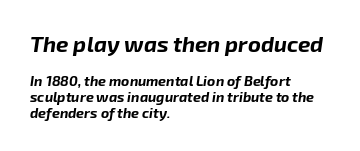
Q: Is the text bold? A: Yes.
Q: Is the text italic (slanted)? A: Yes, it leans right by about 8 degrees.
Q: Is the text underlined? A: No.
Q: How is the paragraph aligned? A: Left-aligned.
Q: Is the spacing between letters normal or unusually wide? A: Normal.
Q: Is the spacing between lines tight, normal or loose? A: Tight.
Q: Which block of text is set in a larger size, the first (top) or the second (bottom)? A: The first (top) one.
